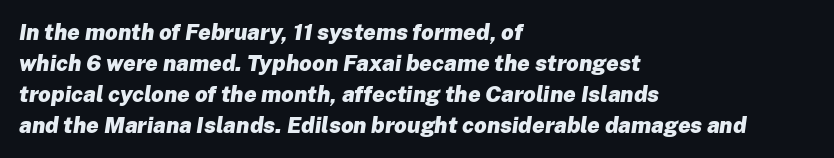
Q: Is the text bold? A: Yes.
Q: Is the text italic (slanted)? A: Yes, it leans right by about 8 degrees.
Q: Is the text underlined? A: No.
Q: How is the paragraph aligned? A: Left-aligned.
Q: Is the spacing between letters normal or unusually wide? A: Normal.
Q: Is the spacing between lines tight, normal or loose? A: Normal.
